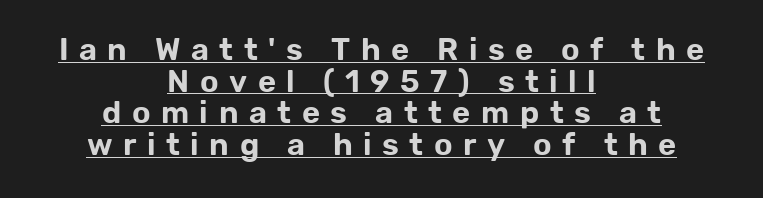
The image shows 31 px sans-serif type, upright; set centered, tight line spacing (1.02x), unusually wide letter spacing (+0.34 em), underlined; low stroke contrast and a medium x-height.
